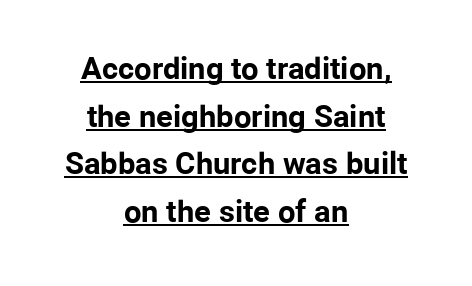
{"serif": "no", "italic": "no", "bold": "yes", "weight": "bold", "width": "normal", "stroke_contrast": "low", "x_height": "medium", "monospaced": "no", "underline": "yes", "align": "center", "line_spacing": "normal", "line_spacing_ratio": 1.54, "letter_spacing": "normal", "letter_spacing_em": 0.0, "glyph_px": 31}
